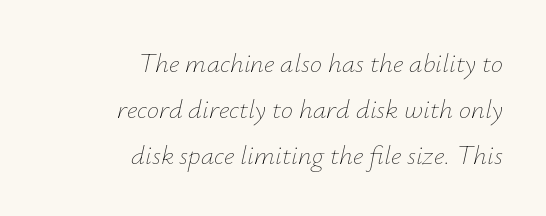
The words here are not underlined. Unbolded letterforms with no extra heft. Rendered with sloped, italic letterforms. Does extra space separate the letters? No, they use regular spacing.
